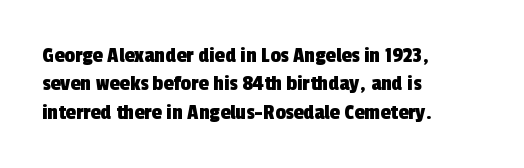
The image shows 23 px text type; set left-aligned, line spacing 1.23x, normal letter spacing, not underlined.
